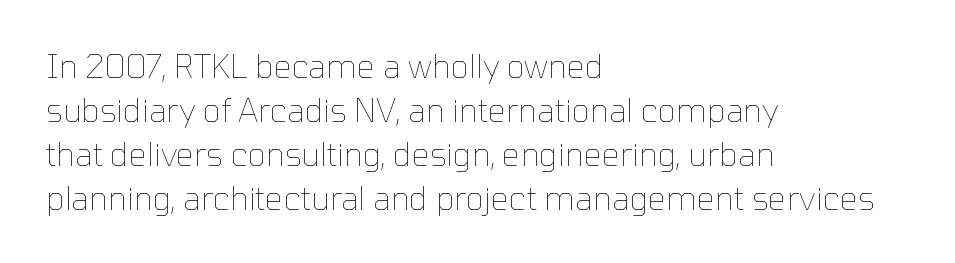
Ink coverage per letter is moderate at most. Underline: absent. These lines stack with their left ends in a neat column. This sample uses an upright cut, with every glyph sitting square on the baseline. Interline gaps are of average width in this sample.
